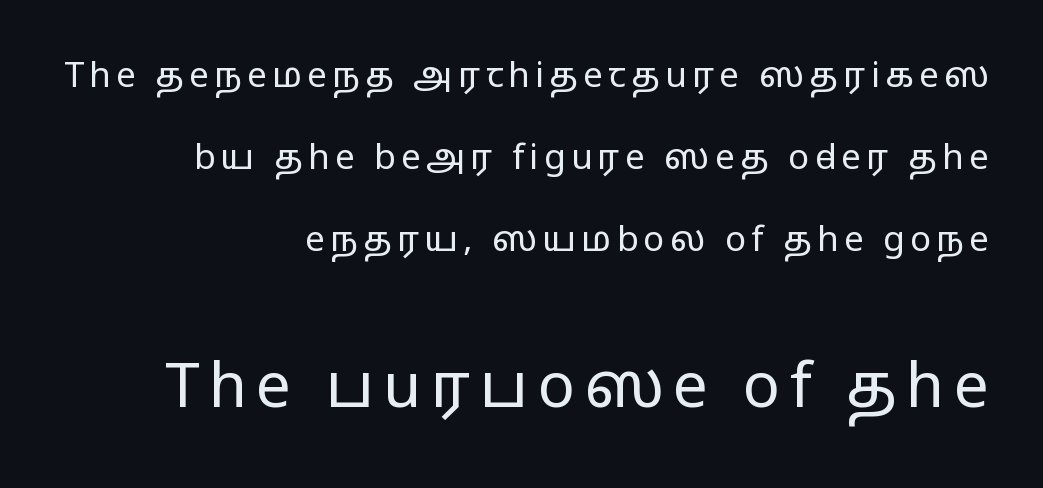
The weight tops out at a normal text grade. Unmarked baselines from the first word to the last. The following chunk of copy outweighs the initial chunk in type size. The characters display no serif detailing; their extremities are plain.
